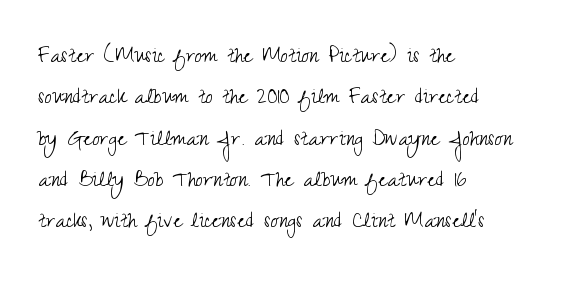
Q: Is the text bold? A: No.
Q: Is the text italic (slanted)? A: No, it is upright.
Q: Is the text underlined? A: No.
Q: How is the paragraph aligned? A: Left-aligned.
Q: Is the spacing between letters normal or unusually wide? A: Normal.
Q: Is the spacing between lines tight, normal or loose? A: Normal.
